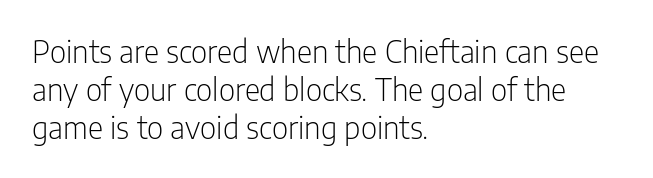
Q: Is the text bold? A: No.
Q: Is the text italic (slanted)? A: No, it is upright.
Q: Is the typeface a serif or a sans-serif typeface? A: Sans-serif.
Q: Is the text underlined? A: No.
Q: How is the paragraph aligned? A: Left-aligned.
Q: Is the spacing between letters normal or unusually wide? A: Normal.
Q: Is the spacing between lines tight, normal or loose? A: Normal.
Q: Width (condensed, normal, or wide)? A: Condensed.
Q: Stroke contrast? A: Low.
Q: x-height? A: Medium.
Q: Monospaced? A: No.
